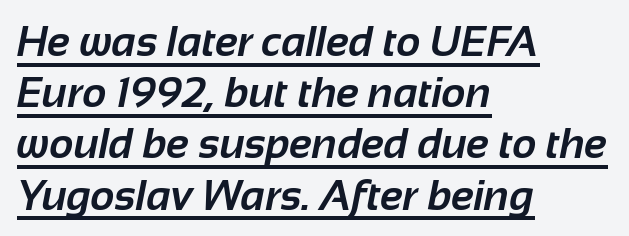
Q: Is the text bold? A: Yes.
Q: Is the typeface a serif or a sans-serif typeface? A: Sans-serif.
Q: Is the text underlined? A: Yes.
Q: How is the paragraph aligned? A: Left-aligned.
Q: Is the spacing between letters normal or unusually wide? A: Normal.
Q: Width (condensed, normal, or wide)? A: Normal.
Q: Stroke contrast? A: Low.
Q: x-height? A: Medium.
Q: Monospaced? A: No.
